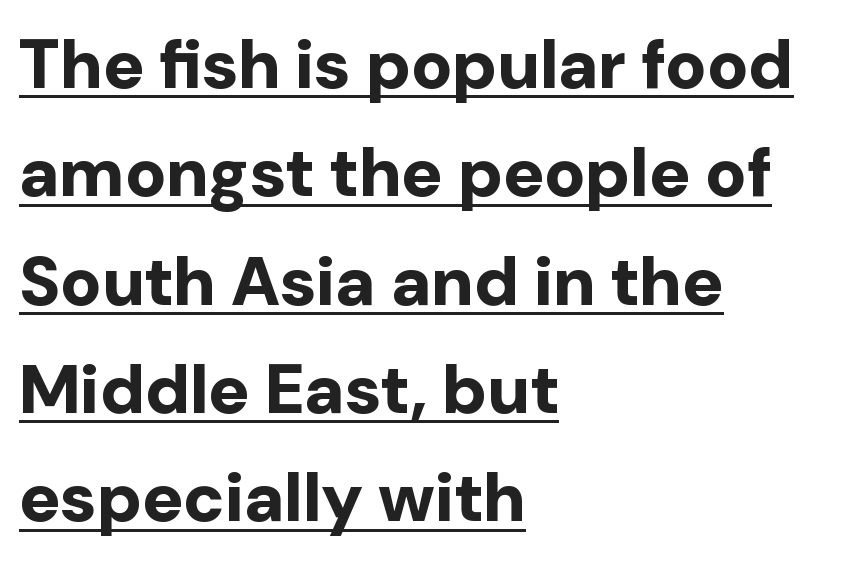
Q: Is the text bold? A: Yes.
Q: Is the text italic (slanted)? A: No, it is upright.
Q: Is the typeface a serif or a sans-serif typeface? A: Sans-serif.
Q: Is the text underlined? A: Yes.
Q: How is the paragraph aligned? A: Left-aligned.
Q: Is the spacing between letters normal or unusually wide? A: Normal.
Q: Is the spacing between lines tight, normal or loose? A: Normal.
Q: Width (condensed, normal, or wide)? A: Normal.
Q: Stroke contrast? A: Low.
Q: x-height? A: Medium.
Q: Monospaced? A: No.
